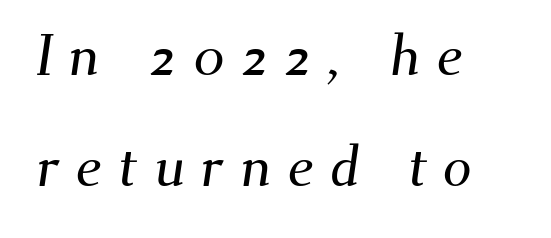
The image shows 58 px serif type; set left-aligned, loose line spacing (1.91x), unusually wide letter spacing (+0.27 em), not underlined; medium stroke contrast and a small x-height.
